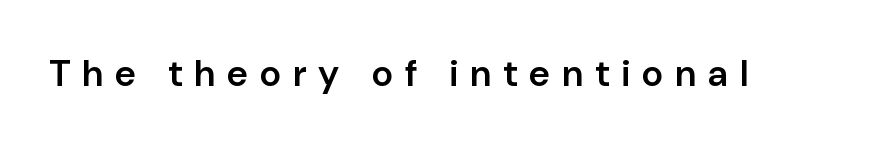
{"serif": "no", "italic": "no", "bold": "semi", "weight": "semibold", "width": "normal", "stroke_contrast": "low", "x_height": "medium", "monospaced": "no", "underline": "no", "letter_spacing": "wide", "letter_spacing_em": 0.33, "glyph_px": 37}
